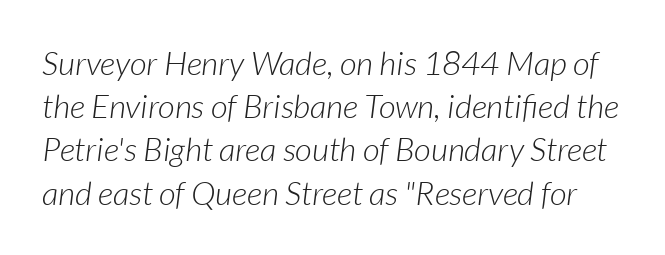
Q: Is the text bold? A: No.
Q: Is the text italic (slanted)? A: Yes, it leans right by about 7 degrees.
Q: Is the text underlined? A: No.
Q: Is the spacing between letters normal or unusually wide? A: Normal.
Q: Is the spacing between lines tight, normal or loose? A: Normal.
Q: Width (condensed, normal, or wide)? A: Normal.
Q: Stroke contrast? A: Low.
Q: x-height? A: Medium.
Q: Monospaced? A: No.
